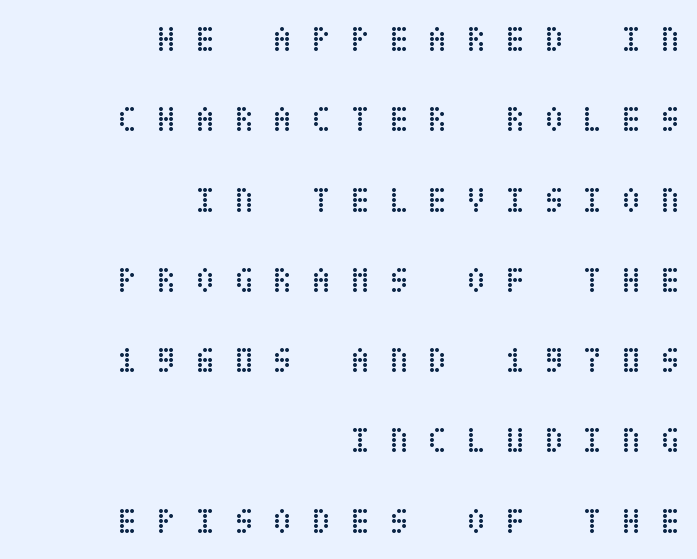
The image shows 37 px regular-weight, condensed type, upright; set right-aligned, loose line spacing (2.17x), unusually wide letter spacing (+0.5 em), not underlined; low stroke contrast and a large x-height.
